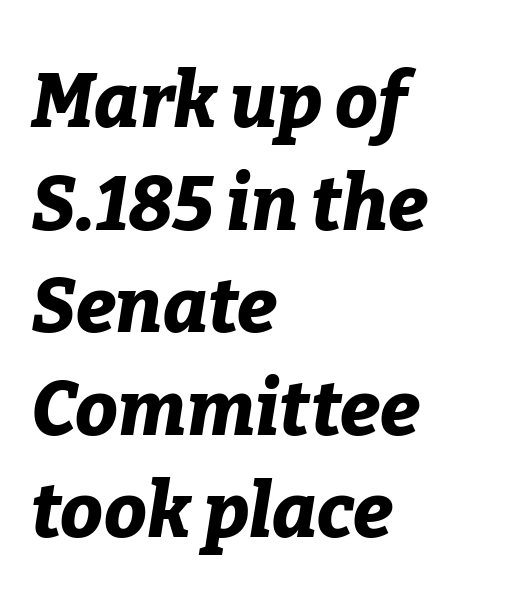
Q: Is the text bold? A: Yes.
Q: Is the text italic (slanted)? A: Yes, it leans right by about 9 degrees.
Q: Is the text underlined? A: No.
Q: How is the paragraph aligned? A: Left-aligned.
Q: Is the spacing between letters normal or unusually wide? A: Normal.
Q: Is the spacing between lines tight, normal or loose? A: Normal.
Q: Width (condensed, normal, or wide)? A: Normal.
Q: Stroke contrast? A: Low.
Q: x-height? A: Medium.
Q: Monospaced? A: No.
